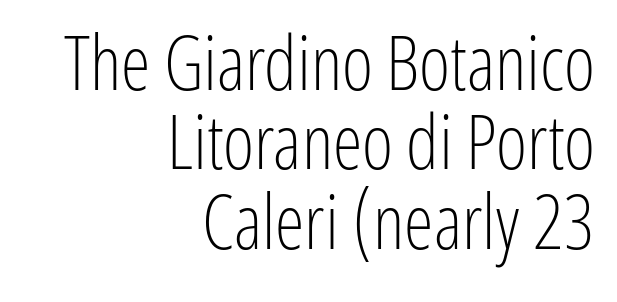
Q: Is the text bold? A: No.
Q: Is the text italic (slanted)? A: No, it is upright.
Q: Is the typeface a serif or a sans-serif typeface? A: Sans-serif.
Q: Is the text underlined? A: No.
Q: How is the paragraph aligned? A: Right-aligned.
Q: Is the spacing between letters normal or unusually wide? A: Normal.
Q: Is the spacing between lines tight, normal or loose? A: Tight.
Q: Width (condensed, normal, or wide)? A: Condensed.
Q: Stroke contrast? A: Low.
Q: x-height? A: Medium.
Q: Monospaced? A: No.
